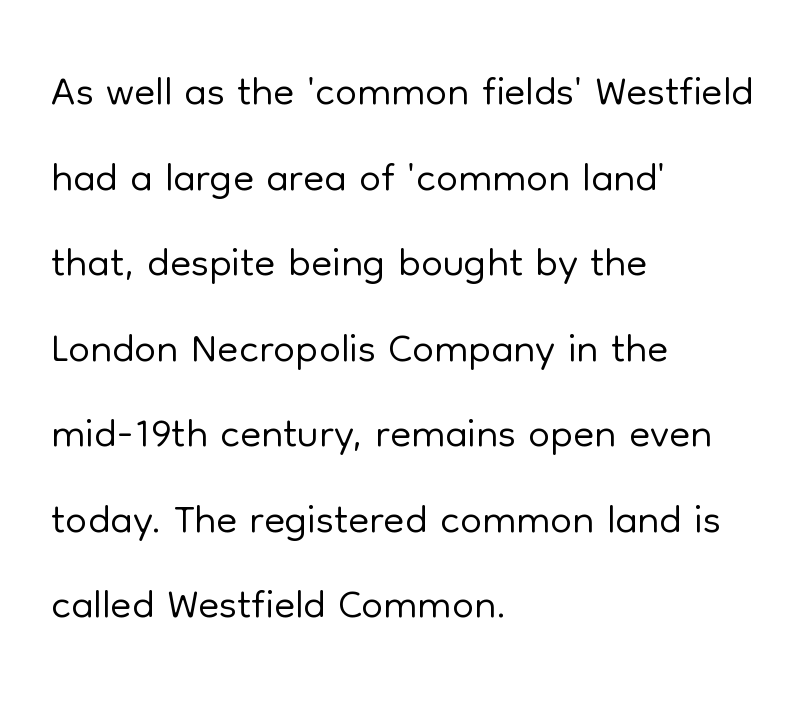
{"serif": "no", "italic": "no", "bold": "no", "weight": "light", "width": "normal", "stroke_contrast": "low", "x_height": "medium", "monospaced": "no", "underline": "no", "align": "left", "line_spacing": "normal", "line_spacing_ratio": 1.38, "letter_spacing": "normal", "letter_spacing_em": 0.0, "glyph_px": 62}
